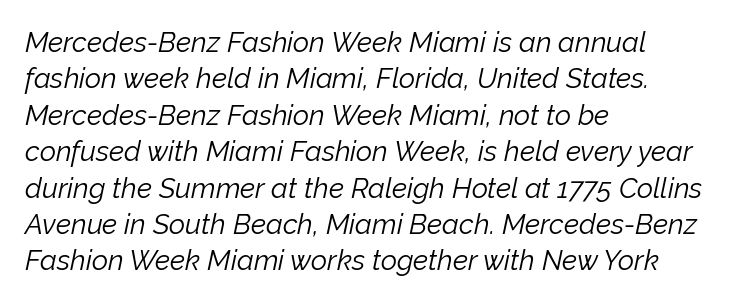
Q: Is the text bold? A: No.
Q: Is the text italic (slanted)? A: Yes, it leans right by about 12 degrees.
Q: Is the text underlined? A: No.
Q: How is the paragraph aligned? A: Left-aligned.
Q: Is the spacing between letters normal or unusually wide? A: Normal.
Q: Is the spacing between lines tight, normal or loose? A: Normal.
Q: Width (condensed, normal, or wide)? A: Normal.
Q: Stroke contrast? A: Low.
Q: x-height? A: Medium.
Q: Monospaced? A: No.
